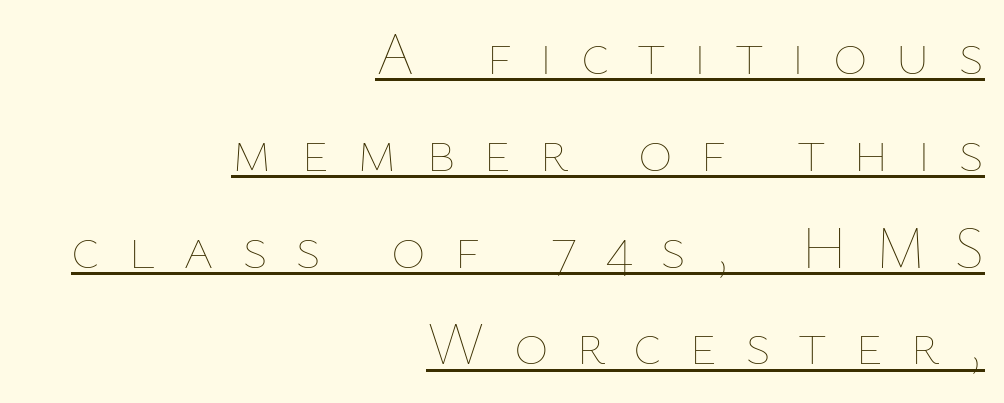
Q: Is the text bold? A: No.
Q: Is the text italic (slanted)? A: No, it is upright.
Q: Is the text underlined? A: Yes.
Q: How is the paragraph aligned? A: Right-aligned.
Q: Is the spacing between letters normal or unusually wide? A: Unusually wide.
Q: Is the spacing between lines tight, normal or loose? A: Normal.
Q: Width (condensed, normal, or wide)? A: Normal.
Q: Stroke contrast? A: Low.
Q: x-height? A: Medium.
Q: Monospaced? A: No.
